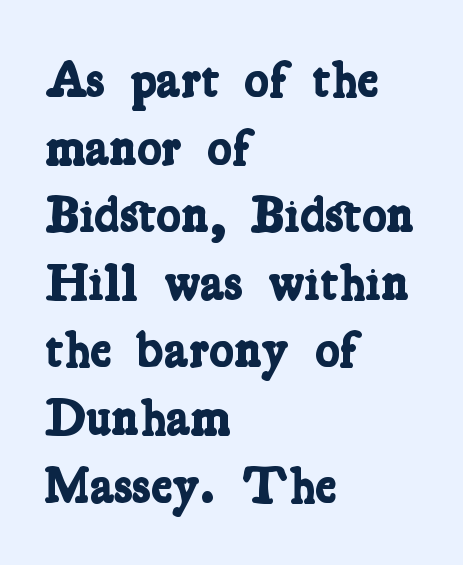
{"serif": "yes", "bold": "yes", "weight": "bold", "width": "condensed", "stroke_contrast": "low", "x_height": "medium", "monospaced": "no", "underline": "no", "align": "left", "line_spacing": "normal", "line_spacing_ratio": 1.3, "letter_spacing": "normal", "letter_spacing_em": 0.0, "glyph_px": 52}
